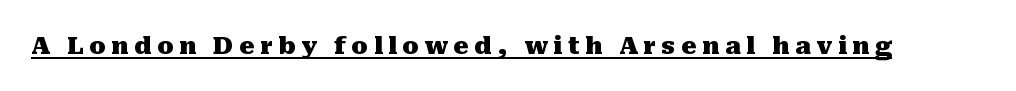
Tall strokes in this sample are plumb rather than angled. Heft: maximum for text — a bold. Glance below the letters and you will spot a drawn line. This rendering widens character spacing well past its baseline value.
